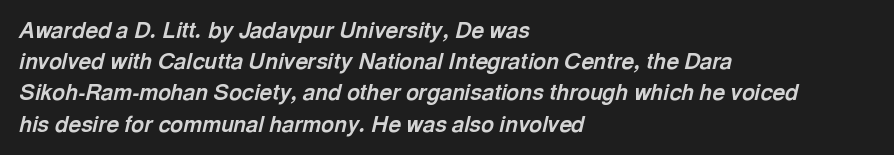
Posture: slanted. Heft: maximum for text — a bold. Plain, unruled lines of type. Glyph-to-glyph distance matches everyday printed text. Line beginnings align vertically; line endings do not.
